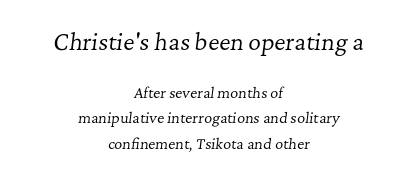
Typesetter's note — upper block bumped up in size, lower block left smaller. The passage is arranged like a title page — every line centered. Characters are canted at an angle relative to the baseline's perpendicular. No heavy texture on the line: the type isn't bold. You could call the tracking neutral — neither tight nor loose. The specimen omits any rule beneath the text block's lines.
